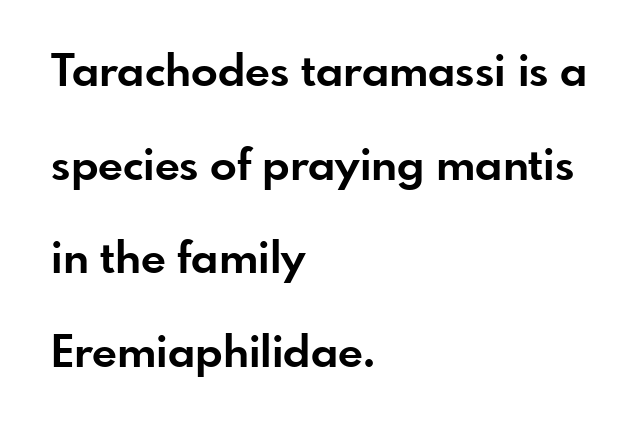
Baseline-to-baseline distance is far greater than the letter height. Typeset ragged right — the left edge is the straight one. The space beneath each line is pristine and unruled. Style check: upright. Are there feet on the stems? There aren't — it's a sans.
